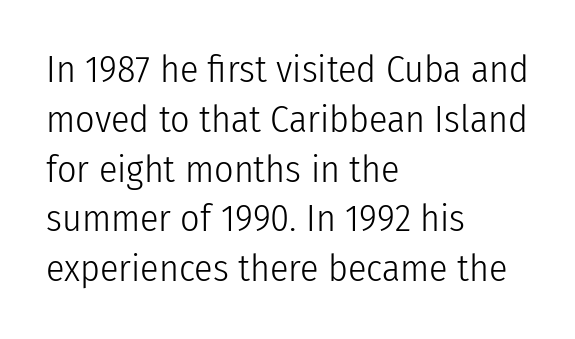
Spacing verdict: proportional, widths tailored to each character. The characters display no serif detailing; their extremities are plain. The typography opts for an upright posture over an oblique one. The strokes carry an ordinary text weight at most. Does extra space separate the letters? No, they use regular spacing.
